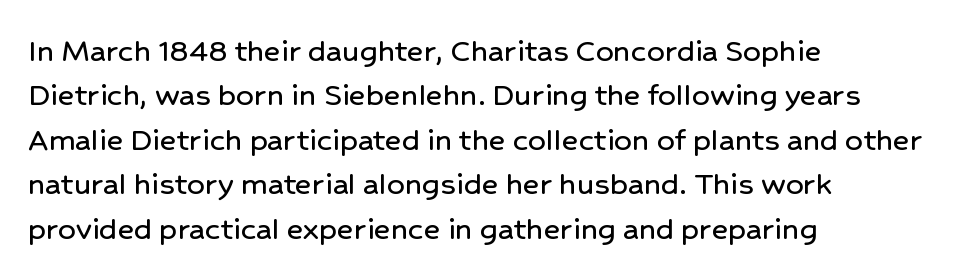
The image shows 35 px sans-serif type, upright; set left-aligned, normal line spacing (1.27x), normal letter spacing, not underlined; low stroke contrast and a medium x-height.
